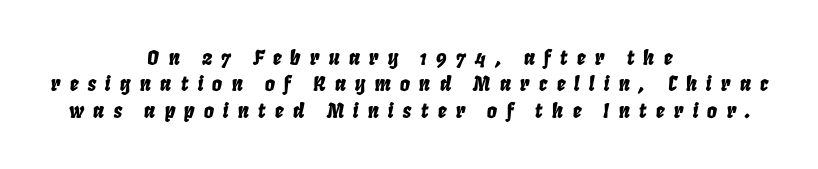
{"italic": "yes", "lean": "right", "slant_degrees": 8, "underline": "no", "align": "center", "line_spacing": "normal", "line_spacing_ratio": 1.32, "letter_spacing": "wide", "letter_spacing_em": 0.45, "glyph_px": 20}
